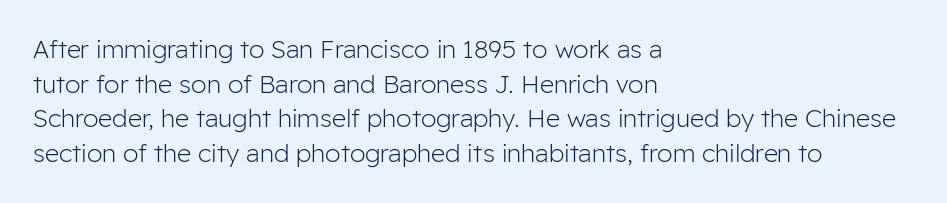
The image shows 25 px text type, upright; set left-aligned, normal line spacing (1.39x), normal letter spacing, not underlined.
